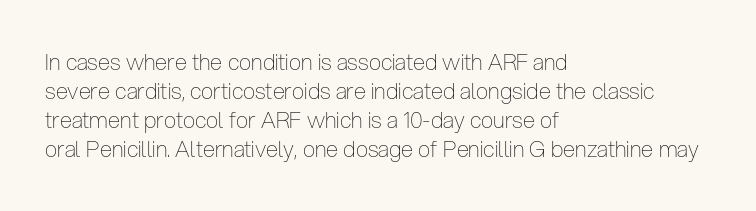
The image shows 22 px text type, upright; set left-aligned, normal line spacing (1.32x), normal letter spacing, not underlined.
